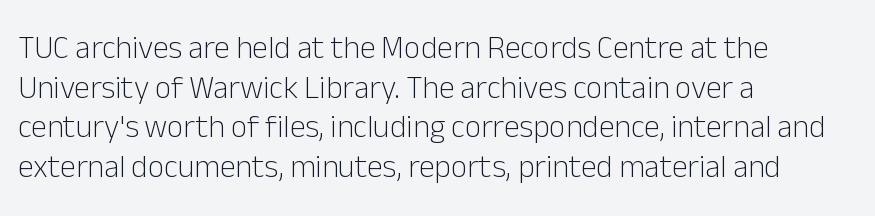
Q: Is the text bold? A: No.
Q: Is the text italic (slanted)? A: No, it is upright.
Q: Is the typeface a serif or a sans-serif typeface? A: Sans-serif.
Q: Is the text underlined? A: No.
Q: How is the paragraph aligned? A: Left-aligned.
Q: Is the spacing between letters normal or unusually wide? A: Normal.
Q: Width (condensed, normal, or wide)? A: Normal.
Q: Stroke contrast? A: Low.
Q: x-height? A: Medium.
Q: Monospaced? A: No.
